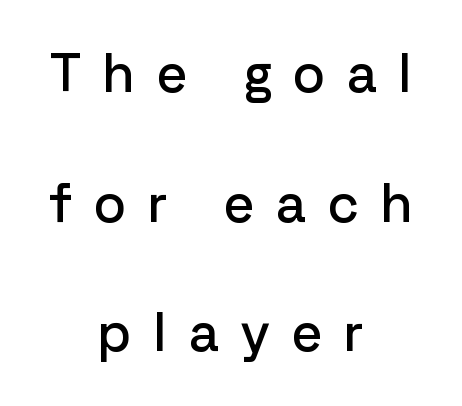
Varying glyph widths throughout — classic text-font behaviour. Caption: expanded tracking, letters set apart. The lines are spread far apart with generous leading. What kind of face is this? One without serifs — a sans. The strip under each line holds only bare page. This sample is center-justified, so both line endings float freely.
